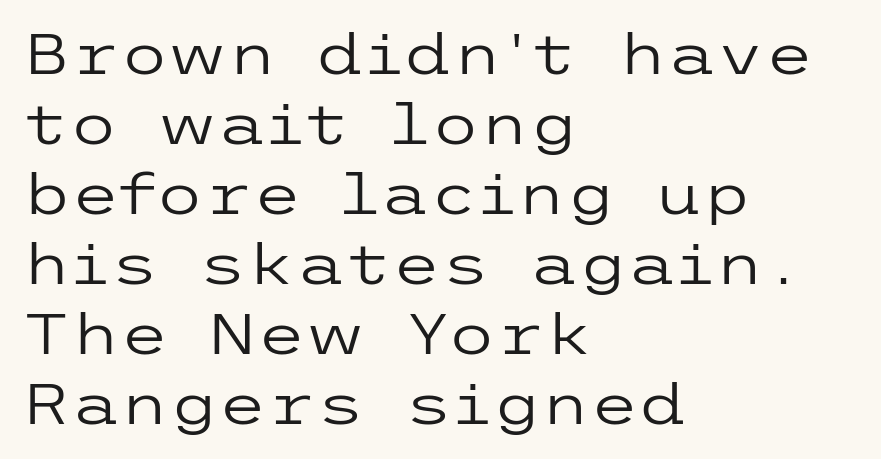
Vertical spacing — default. Inter-character spacing is left at the font's built-in metrics. Has an underline been added? It has not. The cut favours lightness, reaching ordinary text weight at its darkest. Check where the strokes stop: nothing finishes them off — pure sans. These lines stack with their left ends in a neat column.
